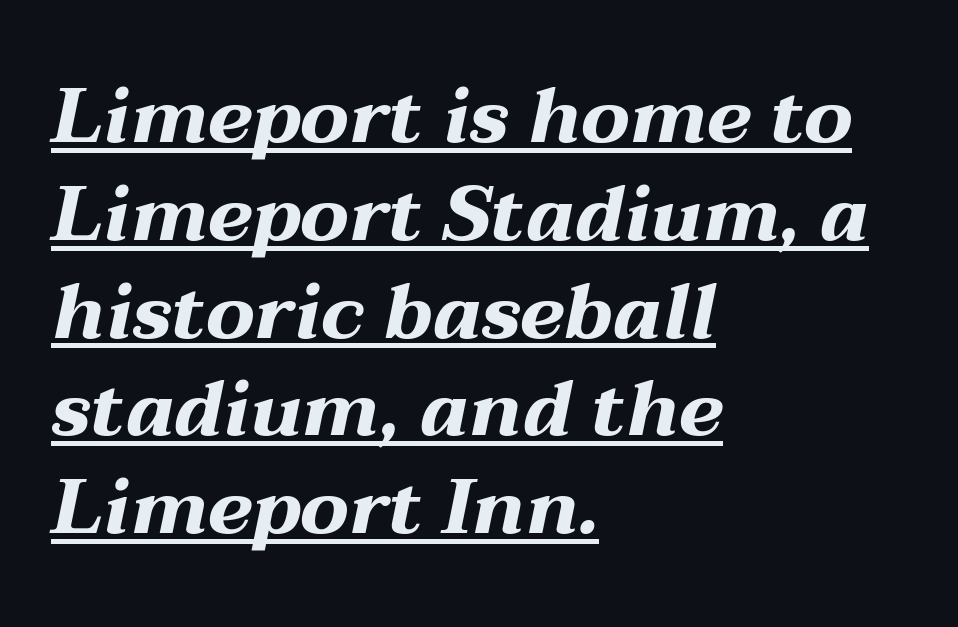
Look at the tracking — it's just the regular setting, nothing added. Is this a fixed-width face? No — the glyphs have proportional, varying widths. The block of text has a typical density, with ordinary space between rows. Descenders here cross a horizontal rule under the line.
